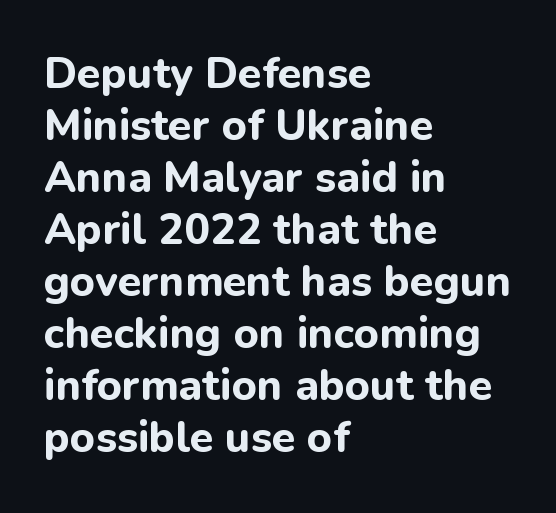
Q: Is the text bold? A: Yes.
Q: Is the text italic (slanted)? A: No, it is upright.
Q: Is the typeface a serif or a sans-serif typeface? A: Sans-serif.
Q: Is the text underlined? A: No.
Q: How is the paragraph aligned? A: Left-aligned.
Q: Is the spacing between letters normal or unusually wide? A: Normal.
Q: Width (condensed, normal, or wide)? A: Normal.
Q: Stroke contrast? A: Low.
Q: x-height? A: Medium.
Q: Monospaced? A: No.
